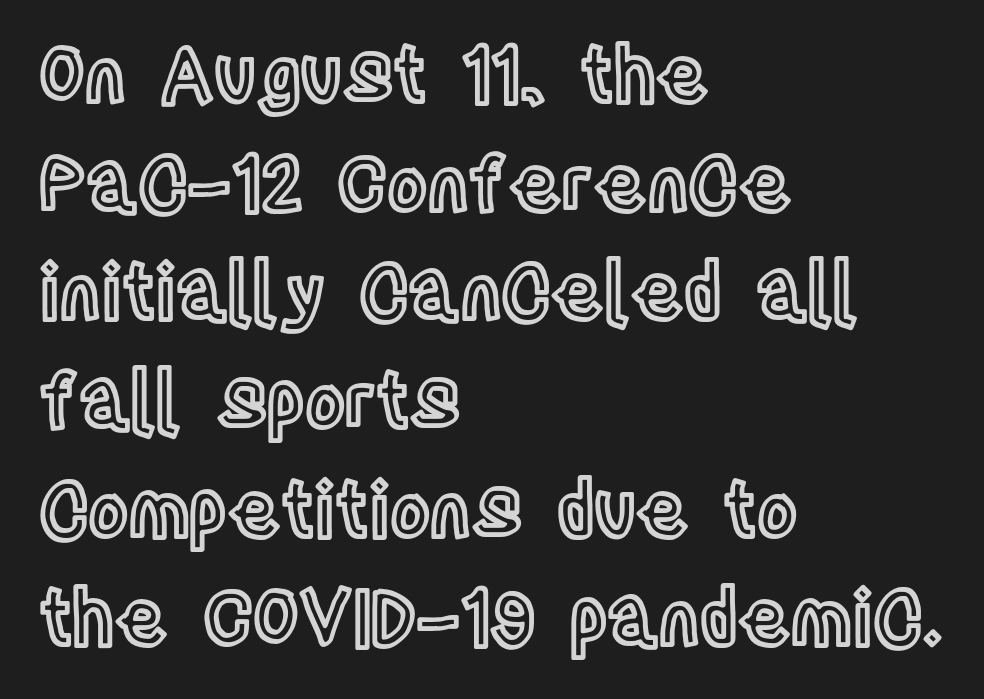
{"italic": "no", "width": "condensed", "x_height": "large", "monospaced": "no", "underline": "no", "align": "left", "line_spacing": "normal", "line_spacing_ratio": 1.43, "letter_spacing": "normal", "letter_spacing_em": 0.0, "glyph_px": 76}
